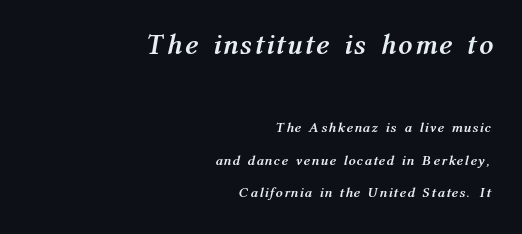
{"italic": "yes", "lean": "right", "slant_degrees": 12, "bold": "yes", "weight": "semibold", "width": "condensed", "stroke_contrast": "medium", "x_height": "medium", "monospaced": "no", "underline": "no", "align": "right", "line_spacing": "loose", "line_spacing_ratio": 2.34, "larger_block": "first", "size_ratio": 2.0, "glyph_px": 28}
